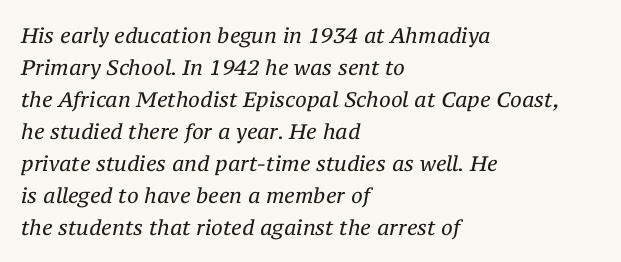
Q: Is the text bold? A: No.
Q: Is the text italic (slanted)? A: Yes, it leans right by about 12 degrees.
Q: Is the text underlined? A: No.
Q: How is the paragraph aligned? A: Left-aligned.
Q: Is the spacing between letters normal or unusually wide? A: Normal.
Q: Is the spacing between lines tight, normal or loose? A: Normal.
